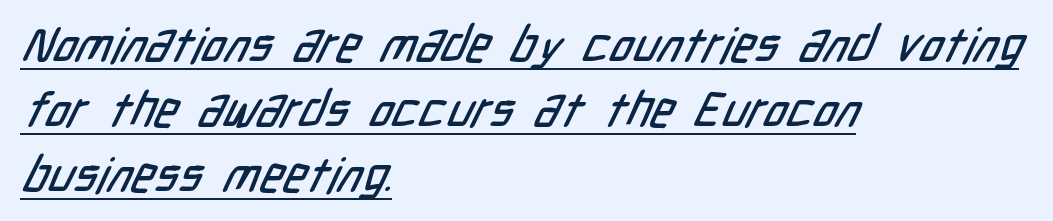
Q: Is the typeface a serif or a sans-serif typeface? A: Sans-serif.
Q: Is the text underlined? A: Yes.
Q: How is the paragraph aligned? A: Left-aligned.
Q: Is the spacing between letters normal or unusually wide? A: Normal.
Q: Is the spacing between lines tight, normal or loose? A: Normal.
Q: Width (condensed, normal, or wide)? A: Condensed.
Q: Stroke contrast? A: Low.
Q: x-height? A: Medium.
Q: Monospaced? A: No.
